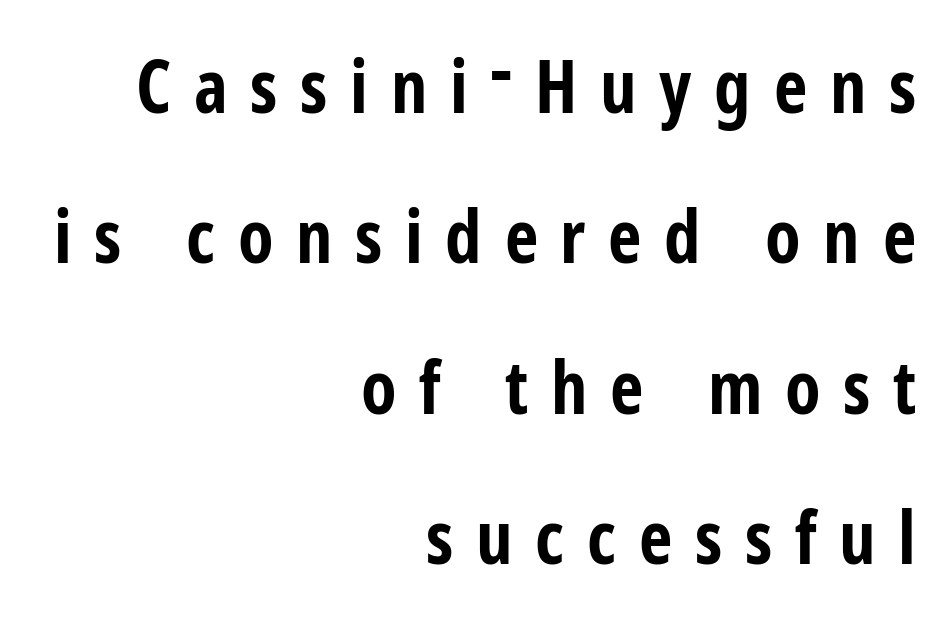
Q: Is the text bold? A: Yes.
Q: Is the text italic (slanted)? A: No, it is upright.
Q: Is the typeface a serif or a sans-serif typeface? A: Sans-serif.
Q: Is the text underlined? A: No.
Q: How is the paragraph aligned? A: Right-aligned.
Q: Is the spacing between letters normal or unusually wide? A: Unusually wide.
Q: Is the spacing between lines tight, normal or loose? A: Loose.
Q: Width (condensed, normal, or wide)? A: Condensed.
Q: Stroke contrast? A: Low.
Q: x-height? A: Medium.
Q: Monospaced? A: No.
